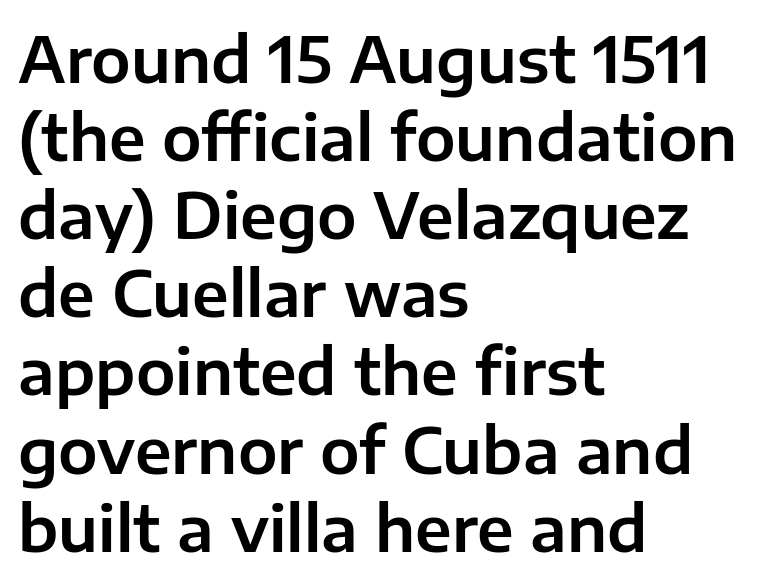
These lines are rendered in a variable-pitch font. The lines in this sample share a left origin and differ only in where they stop. Does the type have serifs? No, each stem ends abruptly. Observe the ordinary spacing: letters are neighbours, not strangers.
